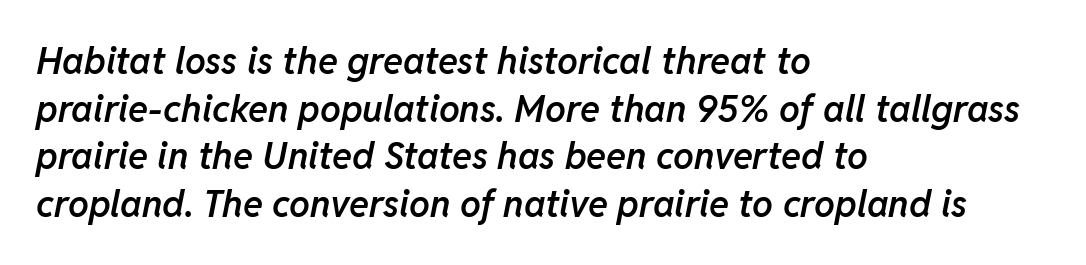
Normally led — the rows are evenly, conventionally spaced. Bold? Not quite — semibold, heavier than regular but stopping short. You could not count columns in this text — the font is proportionally spaced. Every character sits at an angle, as italics do. Students, note that the glyphs here touch the page at normal intervals.
